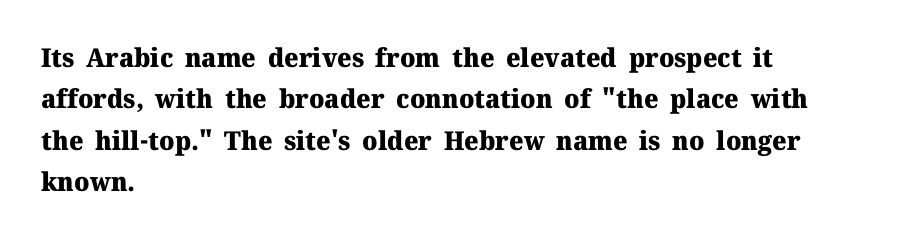
Descenders are the only things crossing below the line. Honestly, the row spacing looks completely unremarkable. The font is running at its bold setting. Inter-character spacing is left at the font's built-in metrics. Vertical strokes here are truly vertical.
